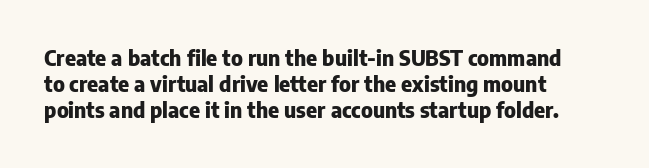
Q: Is the text bold? A: Yes.
Q: Is the text italic (slanted)? A: No, it is upright.
Q: Is the text underlined? A: No.
Q: How is the paragraph aligned? A: Left-aligned.
Q: Is the spacing between letters normal or unusually wide? A: Normal.
